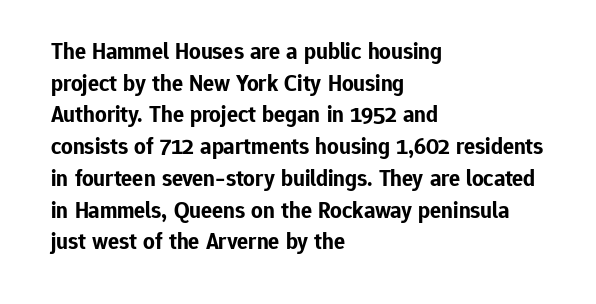
The lines are quadded left. Regular leading. Nothing unusual about the tracking: characters are spaced as the font intends. The font is running at its bold setting. Tall strokes in this sample are plumb rather than angled.
